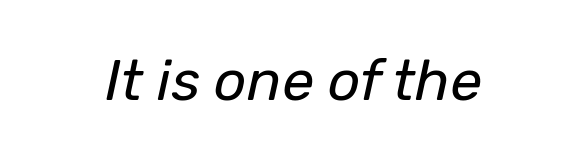
Q: Is the text bold? A: No.
Q: Is the text italic (slanted)? A: Yes, it leans right by about 12 degrees.
Q: Is the text underlined? A: No.
Q: Is the spacing between letters normal or unusually wide? A: Normal.
Q: Width (condensed, normal, or wide)? A: Normal.
Q: Stroke contrast? A: Low.
Q: x-height? A: Medium.
Q: Monospaced? A: No.
